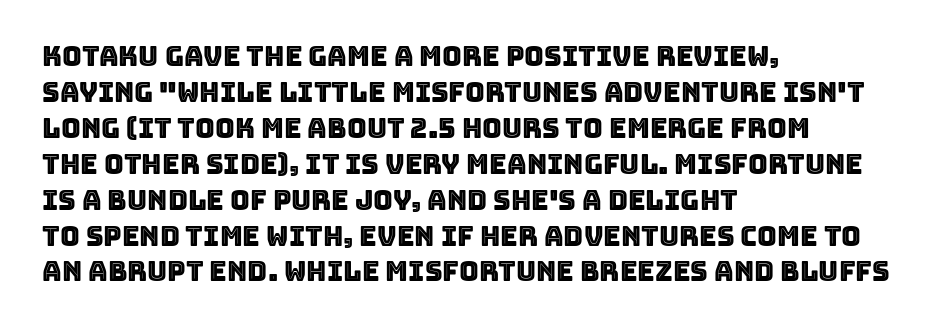
{"italic": "no", "underline": "no", "align": "left", "line_spacing": "normal", "line_spacing_ratio": 1.33, "letter_spacing": "normal", "letter_spacing_em": 0.0, "glyph_px": 27}
